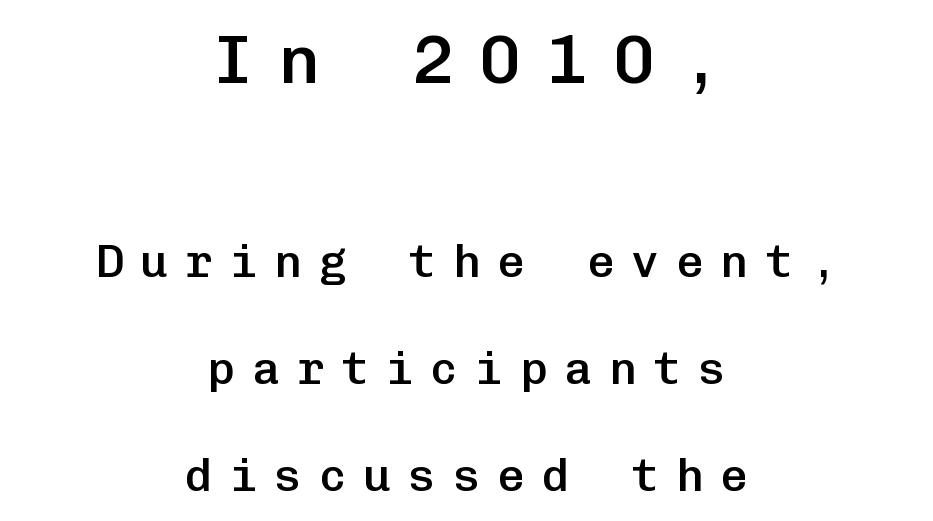
{"serif": "no", "italic": "no", "bold": "semi", "weight": "semibold", "width": "normal", "stroke_contrast": "low", "x_height": "medium", "monospaced": "yes", "underline": "no", "align": "center", "line_spacing": "loose", "line_spacing_ratio": 2.32, "letter_spacing": "wide", "letter_spacing_em": 0.37, "larger_block": "first", "size_ratio": 1.5, "glyph_px": 69}
